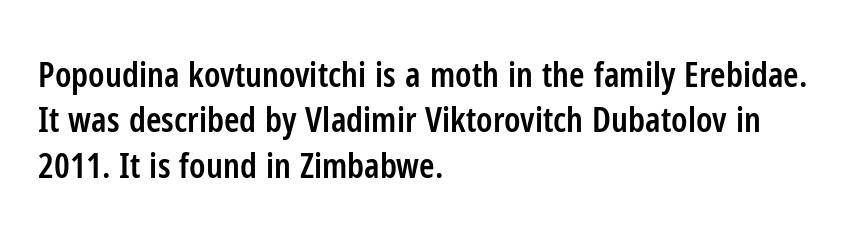
The image shows 35 px semibold, condensed sans-serif type, upright; set left-aligned, normal line spacing (1.3x), normal letter spacing, not underlined; low stroke contrast and a medium x-height.
